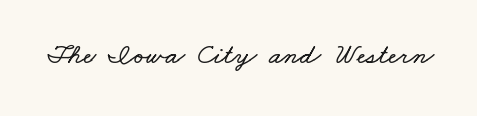
The line texture is even and compact thanks to regular tracking. Character widths vary here, with narrow letters taking less room than wide ones. The area under the type is left untouched.
